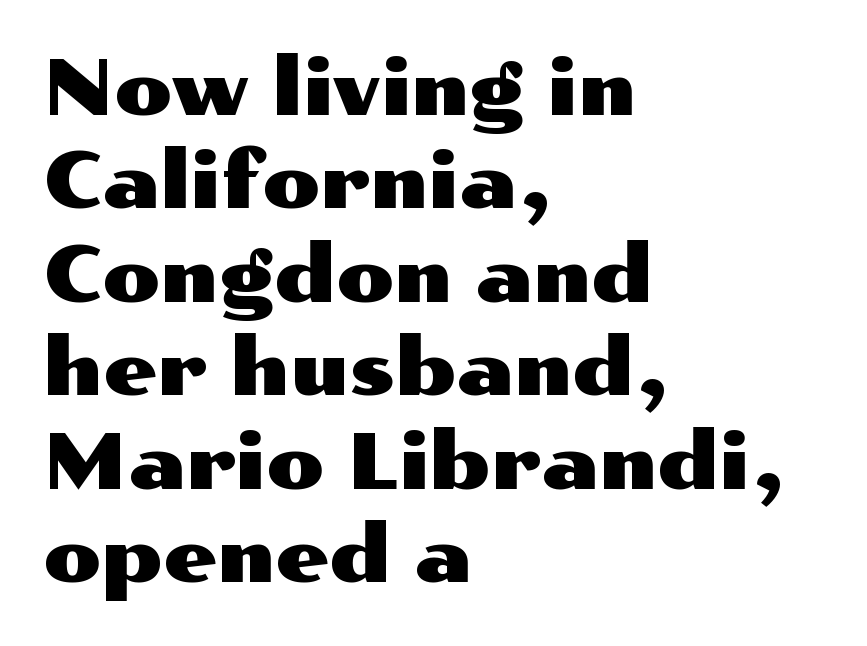
Q: Is the text italic (slanted)? A: No, it is upright.
Q: Is the typeface a serif or a sans-serif typeface? A: Sans-serif.
Q: Is the text underlined? A: No.
Q: How is the paragraph aligned? A: Left-aligned.
Q: Is the spacing between letters normal or unusually wide? A: Normal.
Q: Width (condensed, normal, or wide)? A: Wide.
Q: Stroke contrast? A: Medium.
Q: x-height? A: Medium.
Q: Monospaced? A: No.
